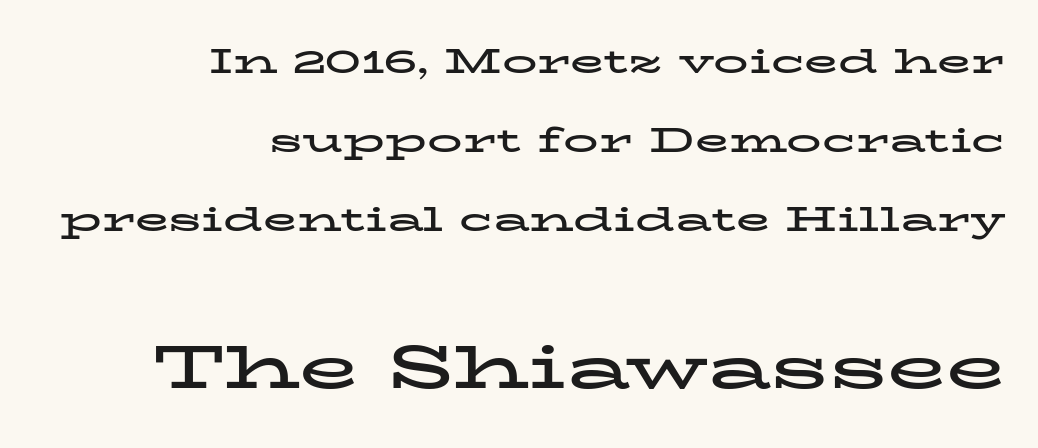
Old-style or modern, the face here clearly has serifs. Its strokes are broad and dark, the hallmark of bold type. Tracking value appears to be zero — textbook default spacing. How would I describe the line gaps? Wide and relaxed. Note the varied advance widths — an 'i' is clearly narrower than an 'm'.
